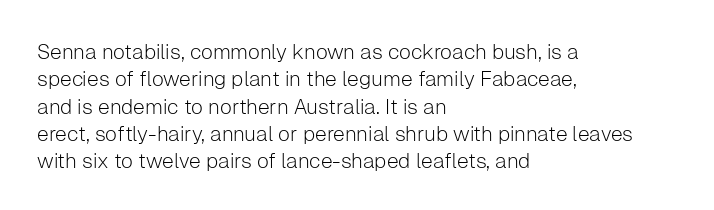
The image shows 21 px text type, upright; set left-aligned, normal line spacing (1.3x), normal letter spacing, not underlined.
